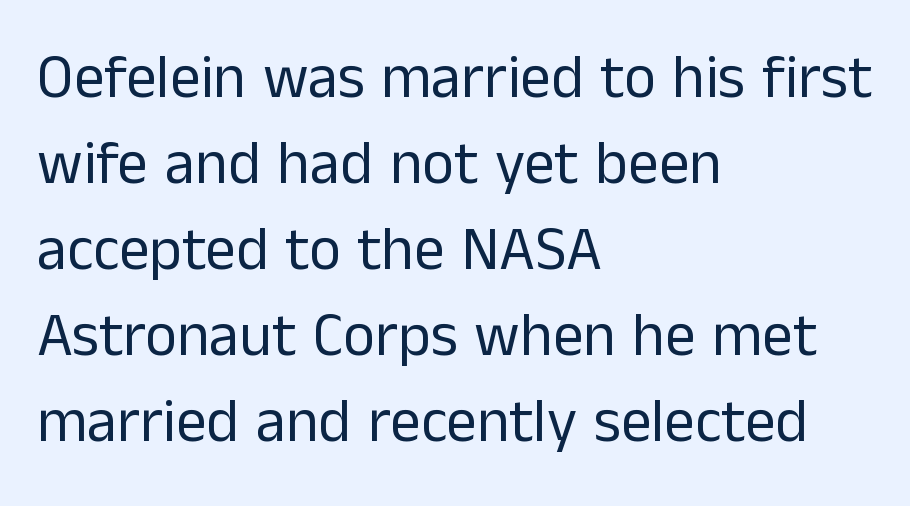
Q: Is the text bold? A: No.
Q: Is the text italic (slanted)? A: No, it is upright.
Q: Is the typeface a serif or a sans-serif typeface? A: Sans-serif.
Q: Is the text underlined? A: No.
Q: How is the paragraph aligned? A: Left-aligned.
Q: Is the spacing between letters normal or unusually wide? A: Normal.
Q: Is the spacing between lines tight, normal or loose? A: Normal.
Q: Width (condensed, normal, or wide)? A: Normal.
Q: Stroke contrast? A: Low.
Q: x-height? A: Medium.
Q: Monospaced? A: No.
